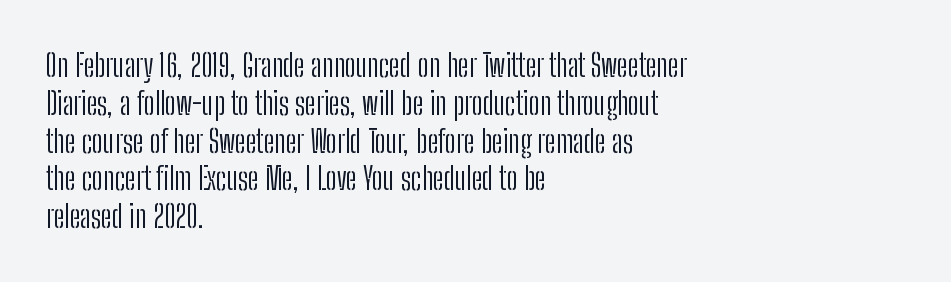
The image shows 31 px light, condensed sans-serif type, upright; set left-aligned, line spacing 1.22x, normal letter spacing, not underlined; low stroke contrast and a medium x-height.
